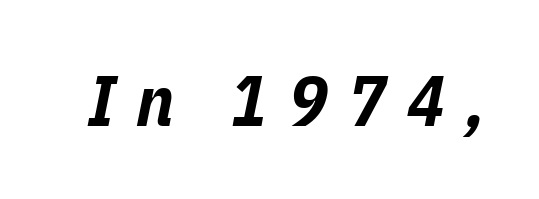
Q: Is the text bold? A: Yes.
Q: Is the text italic (slanted)? A: Yes, it leans right by about 11 degrees.
Q: Is the text underlined? A: No.
Q: Is the spacing between letters normal or unusually wide? A: Unusually wide.
Q: Width (condensed, normal, or wide)? A: Condensed.
Q: Stroke contrast? A: Low.
Q: x-height? A: Medium.
Q: Monospaced? A: No.
